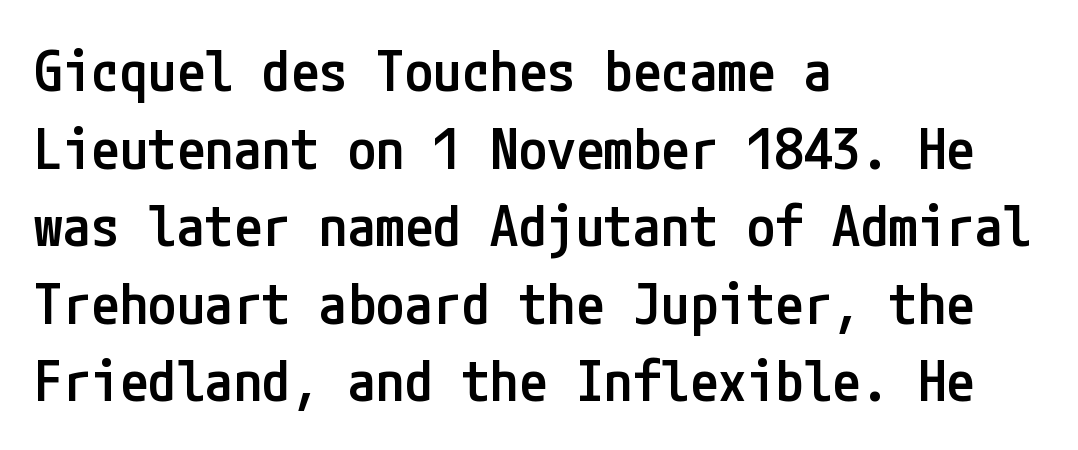
The image shows 57 px semibold, condensed sans-serif type, upright; set left-aligned, normal line spacing (1.36x), normal letter spacing, not underlined; low stroke contrast and a medium x-height.
